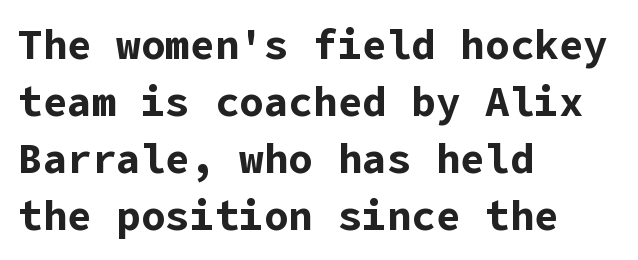
Q: Is the text bold? A: Yes.
Q: Is the text italic (slanted)? A: No, it is upright.
Q: Is the typeface a serif or a sans-serif typeface? A: Sans-serif.
Q: Is the text underlined? A: No.
Q: How is the paragraph aligned? A: Left-aligned.
Q: Is the spacing between letters normal or unusually wide? A: Normal.
Q: Is the spacing between lines tight, normal or loose? A: Normal.
Q: Width (condensed, normal, or wide)? A: Normal.
Q: Stroke contrast? A: Low.
Q: x-height? A: Medium.
